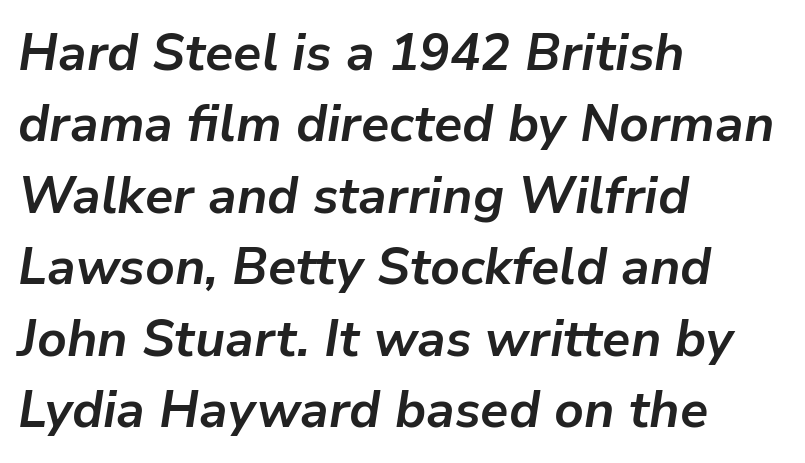
{"italic": "yes", "lean": "right", "slant_degrees": 9, "bold": "yes", "weight": "bold", "width": "normal", "stroke_contrast": "low", "x_height": "medium", "monospaced": "no", "underline": "no", "align": "left", "line_spacing": "normal", "line_spacing_ratio": 1.4, "letter_spacing": "normal", "letter_spacing_em": 0.0, "glyph_px": 51}
